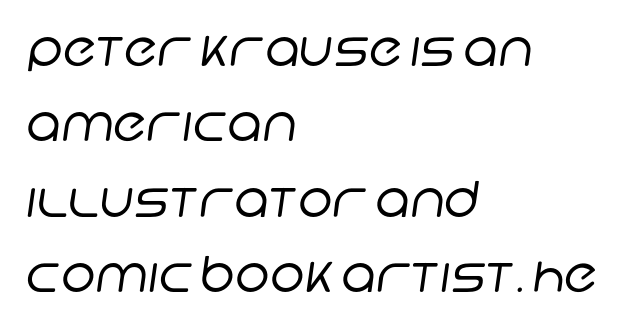
{"serif": "no", "bold": "no", "weight": "regular", "width": "normal", "stroke_contrast": "low", "x_height": "large", "monospaced": "no", "underline": "no", "align": "left", "line_spacing": "normal", "line_spacing_ratio": 1.54, "letter_spacing": "normal", "letter_spacing_em": 0.0, "glyph_px": 49}
